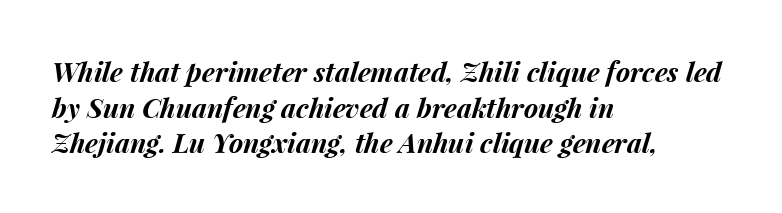
The image shows 27 px bold type, italic (leaning right); set left-aligned, normal line spacing (1.32x), normal letter spacing, not underlined.
